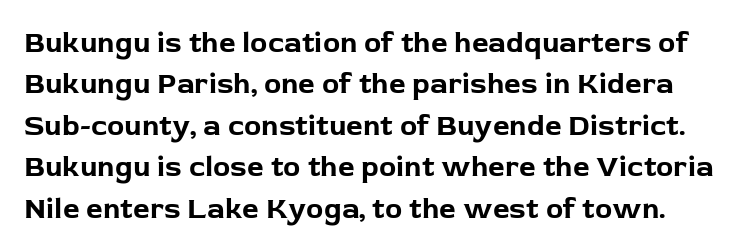
The image shows 29 px bold sans-serif type, upright; set normal line spacing (1.43x), normal letter spacing, not underlined; low stroke contrast and a medium x-height.
